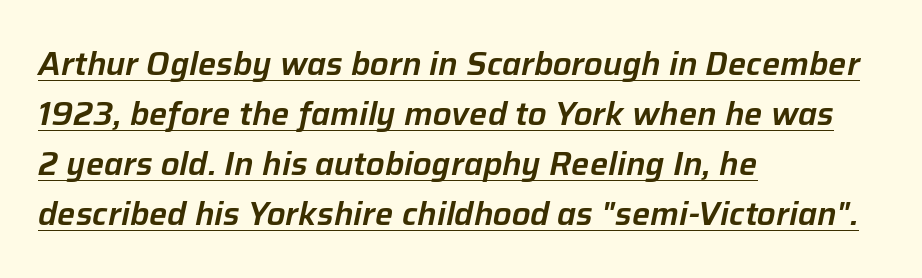
The image shows 32 px text type, italic (leaning right); set left-aligned, normal line spacing (1.56x), normal letter spacing, underlined; low stroke contrast and a medium x-height.
